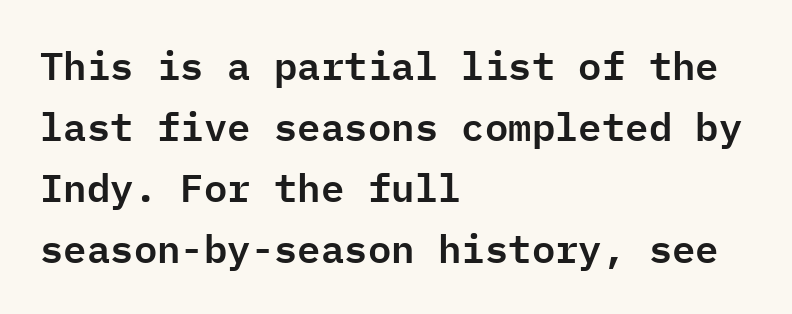
Q: Is the text italic (slanted)? A: No, it is upright.
Q: Is the typeface a serif or a sans-serif typeface? A: Sans-serif.
Q: Is the text underlined? A: No.
Q: How is the paragraph aligned? A: Left-aligned.
Q: Is the spacing between letters normal or unusually wide? A: Normal.
Q: Is the spacing between lines tight, normal or loose? A: Normal.
Q: Width (condensed, normal, or wide)? A: Normal.
Q: Stroke contrast? A: Low.
Q: x-height? A: Medium.
Q: Monospaced? A: Yes.
